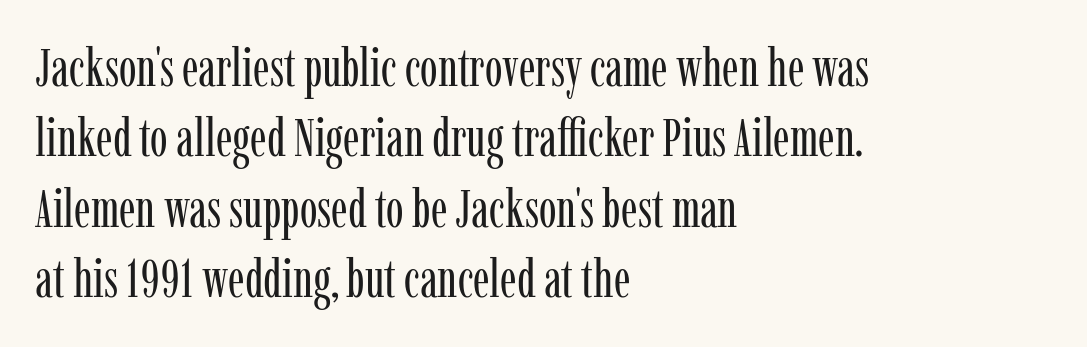
The image shows 53 px regular-weight, condensed serif type, upright; set left-aligned, normal line spacing (1.33x), normal letter spacing, not underlined; low stroke contrast and a medium x-height.
